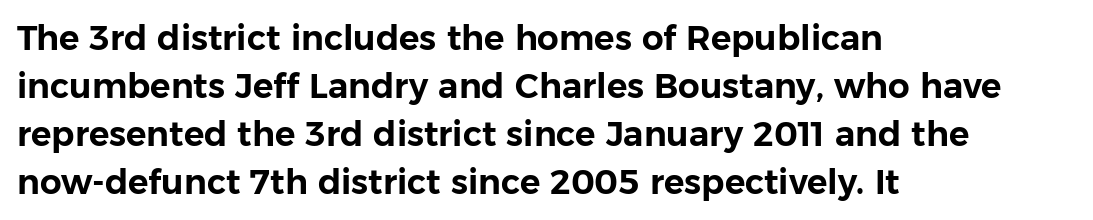
Do the characters align in a grid? No, the font is proportional. Tracking here is standard; glyphs follow each other at the usual distance. Type without underlining. Font category for this specimen: sans-serif. A student would call this left alignment; a typographer would say flush left, rag right.
